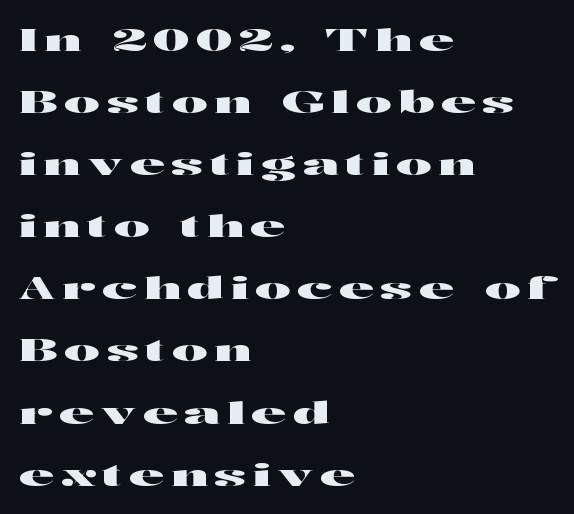
The image shows 30 px wide sans-serif type, upright; set left-aligned, loose line spacing (2.07x), unusually wide letter spacing (+0.22 em), not underlined; high stroke contrast and a medium x-height.
